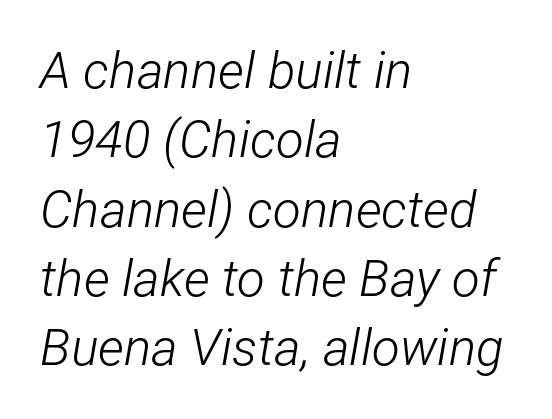
Q: Is the text bold? A: No.
Q: Is the text italic (slanted)? A: Yes, it leans right by about 12 degrees.
Q: Is the text underlined? A: No.
Q: How is the paragraph aligned? A: Left-aligned.
Q: Is the spacing between letters normal or unusually wide? A: Normal.
Q: Is the spacing between lines tight, normal or loose? A: Normal.
Q: Width (condensed, normal, or wide)? A: Condensed.
Q: Stroke contrast? A: Low.
Q: x-height? A: Medium.
Q: Monospaced? A: No.
